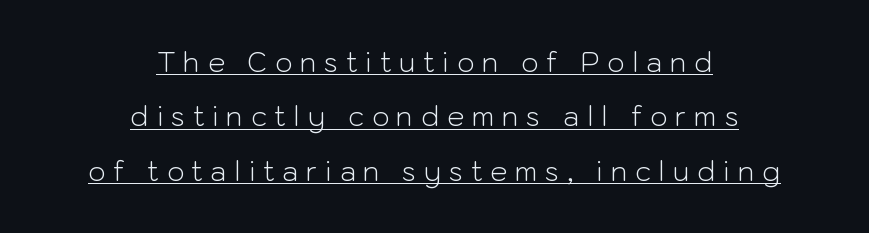
Q: Is the text bold? A: No.
Q: Is the text italic (slanted)? A: No, it is upright.
Q: Is the text underlined? A: Yes.
Q: How is the paragraph aligned? A: Centered.
Q: Is the spacing between letters normal or unusually wide? A: Unusually wide.
Q: Is the spacing between lines tight, normal or loose? A: Loose.
